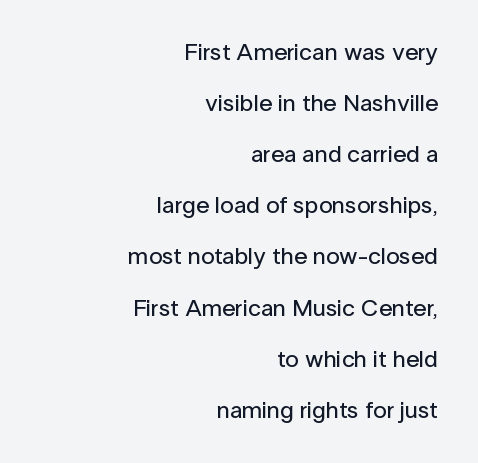
The image shows 24 px text type, upright; set right-aligned, loose line spacing (2.13x), normal letter spacing, not underlined.
